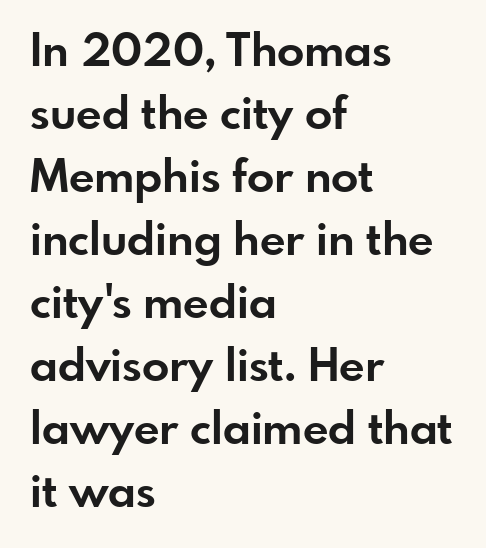
{"serif": "no", "italic": "no", "bold": "yes", "weight": "bold", "width": "normal", "stroke_contrast": "low", "x_height": "small", "monospaced": "no", "underline": "no", "align": "left", "line_spacing": "normal", "line_spacing_ratio": 1.4, "letter_spacing": "normal", "letter_spacing_em": 0.0, "glyph_px": 45}
